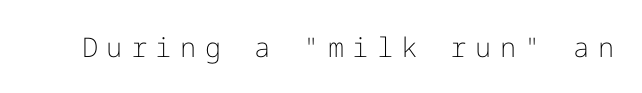
{"italic": "no", "bold": "no", "underline": "no", "letter_spacing": "wide", "letter_spacing_em": 0.31, "glyph_px": 27}
